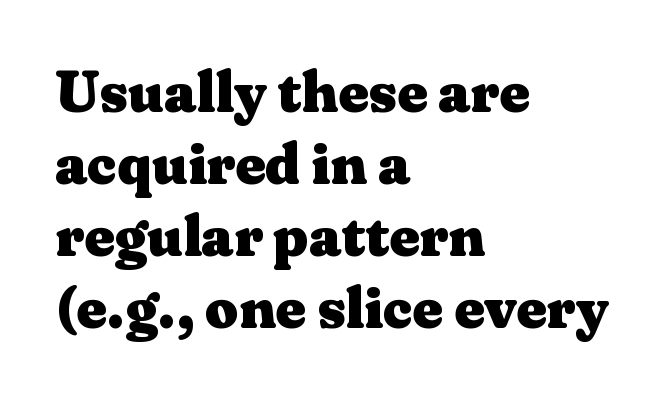
{"serif": "yes", "italic": "no", "bold": "yes", "weight": "heavy", "width": "wide", "stroke_contrast": "medium", "x_height": "medium", "monospaced": "no", "underline": "no", "align": "left", "line_spacing_ratio": 1.24, "letter_spacing": "normal", "letter_spacing_em": 0.0, "glyph_px": 58}
